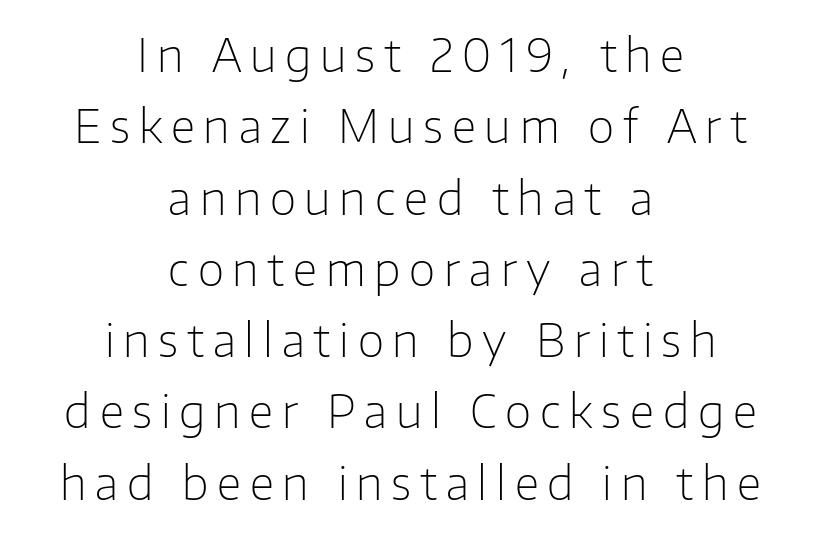
Upright lettering throughout. Caption: face not bold, strokes unweighted. These lines are centered, leaving both edges ragged. Compared with typical paragraphs, the rows here are spaced about the same.
